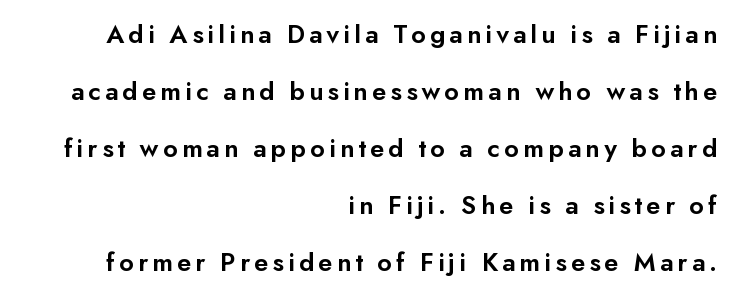
{"italic": "no", "bold": "semi", "underline": "no", "align": "right", "line_spacing": "loose", "line_spacing_ratio": 2.11, "glyph_px": 27}
